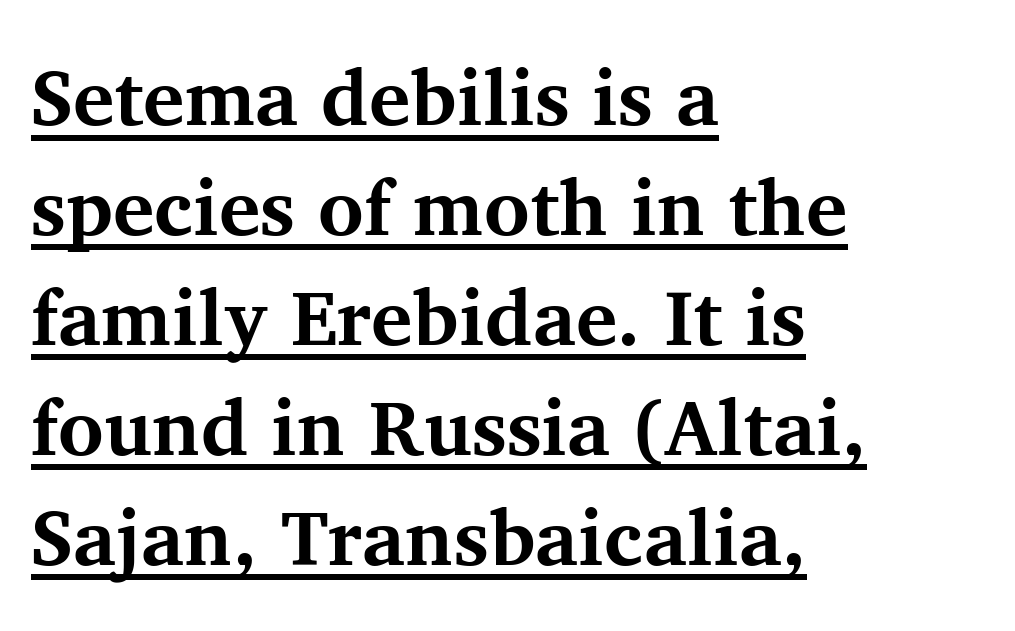
Students, observe: this is what conventionally led text looks like. Think of a printed novel: that variable character pitch is what you see here. If you drew a ruler down the left edge, every line would touch it. Does the type have serifs? Yes, each stem ends in a small foot. This is the regular roman posture of the typeface. Honestly, the underline is the first thing you notice here.
